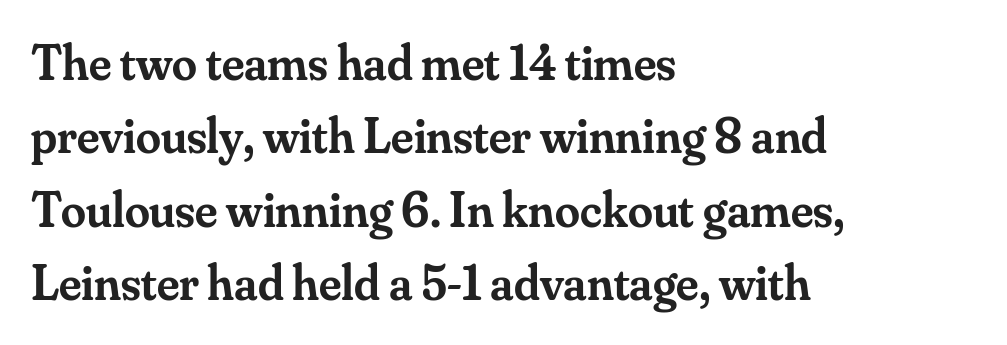
The typesetting leans somewhat heavy: a semibold. The baseline area is clear. Character widths vary here, with narrow letters taking less room than wide ones. The designer went with a serif here, giving each stem small feet. Students, observe: this is what conventionally led text looks like.
